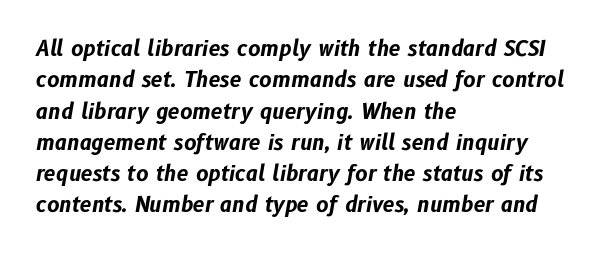
Q: Is the text bold? A: Yes.
Q: Is the text italic (slanted)? A: Yes, it leans right by about 10 degrees.
Q: Is the text underlined? A: No.
Q: How is the paragraph aligned? A: Left-aligned.
Q: Is the spacing between letters normal or unusually wide? A: Normal.
Q: Is the spacing between lines tight, normal or loose? A: Normal.
